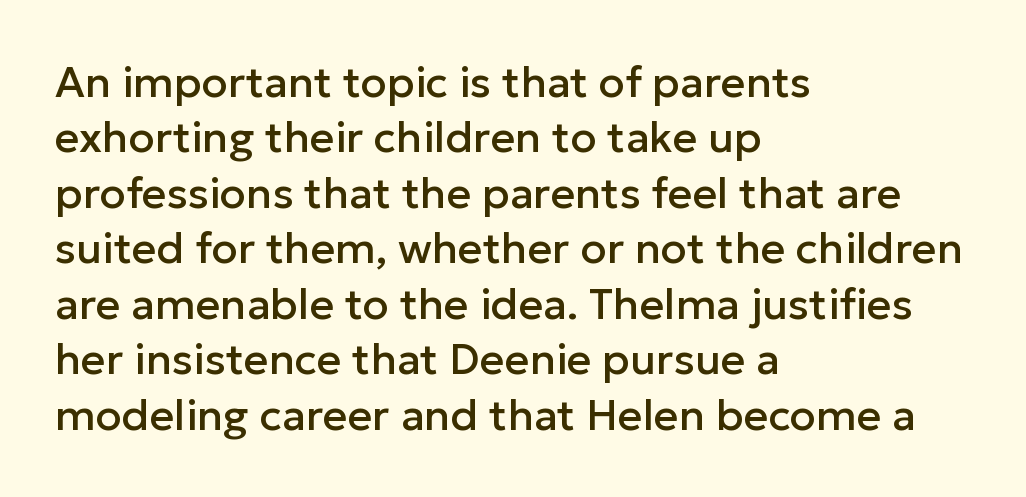
The image shows 43 px sans-serif type, upright; set left-aligned, normal line spacing (1.29x), normal letter spacing, not underlined; low stroke contrast and a medium x-height.
